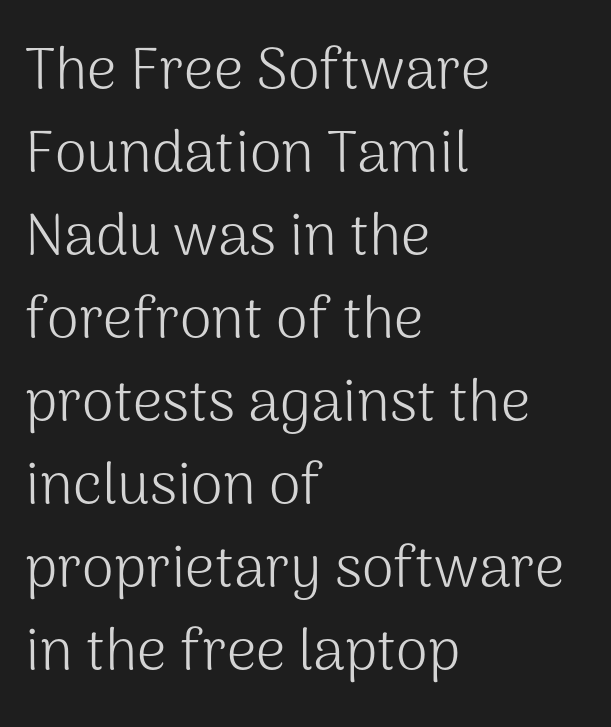
The image shows 58 px light sans-serif type, upright; set left-aligned, normal line spacing (1.43x), normal letter spacing, not underlined; medium stroke contrast and a medium x-height.
